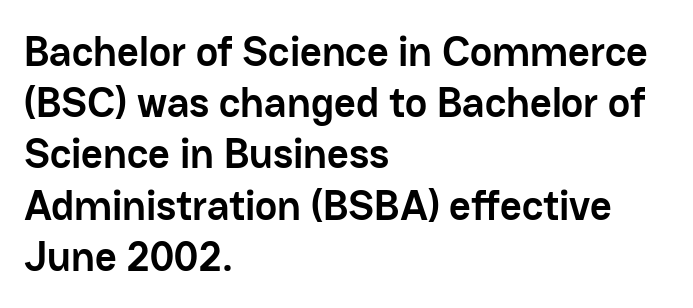
{"serif": "no", "italic": "no", "bold": "yes", "weight": "semibold", "width": "normal", "stroke_contrast": "low", "x_height": "medium", "monospaced": "no", "underline": "no", "align": "left", "line_spacing_ratio": 1.22, "letter_spacing": "normal", "letter_spacing_em": 0.0, "glyph_px": 42}
